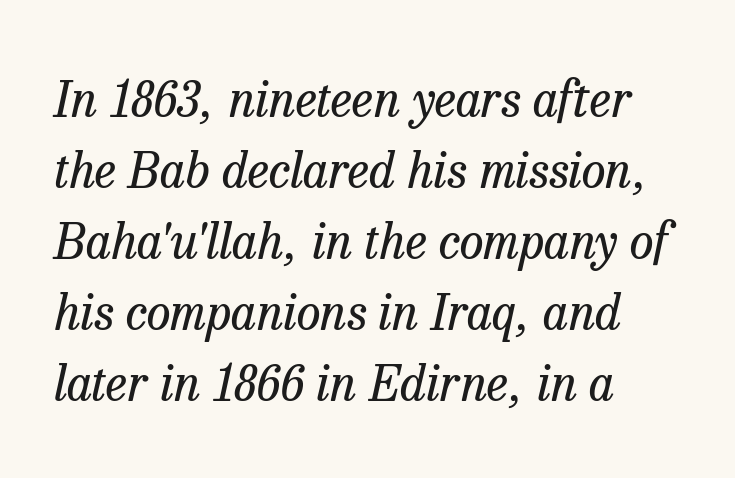
The image shows 49 px regular-weight serif type, italic (leaning right); set left-aligned, normal line spacing (1.45x), normal letter spacing, not underlined; low stroke contrast and a medium x-height.
